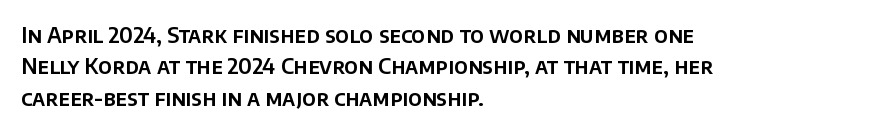
The image shows 21 px text type, upright; set left-aligned, normal line spacing (1.5x), normal letter spacing, not underlined.
